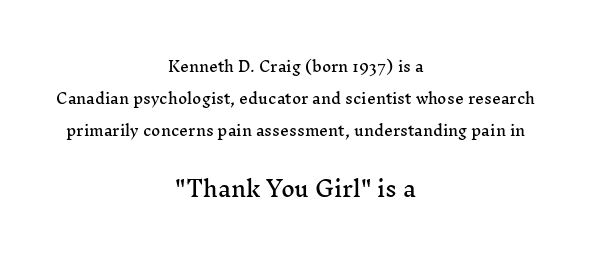
Here the second block reads like a headline and the first like body copy. Visually the block forms a symmetrical silhouette, jagged on both flanks. The passage shown is not underscored anywhere. Compared with typical body copy, the letter spacing here is the same.
